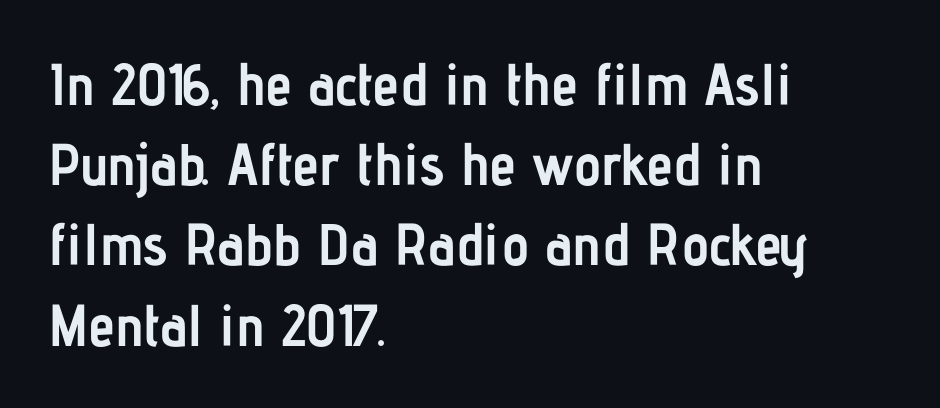
Each line starts at the same left margin while the right side varies. Only glyphs here, with clear space below each row. Caption: standard tracking, unaltered. In terms of weight, the rendering is a true, heavy bold. These lines are rendered in a variable-pitch font.
